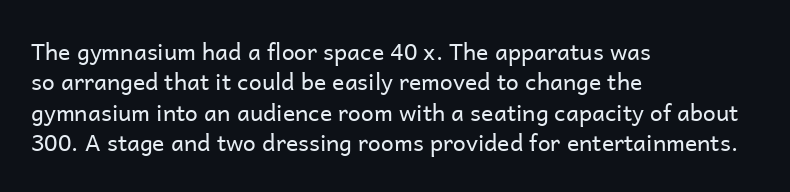
Q: Is the text bold? A: No.
Q: Is the text italic (slanted)? A: No, it is upright.
Q: Is the text underlined? A: No.
Q: How is the paragraph aligned? A: Left-aligned.
Q: Is the spacing between letters normal or unusually wide? A: Normal.
Q: Is the spacing between lines tight, normal or loose? A: Normal.
